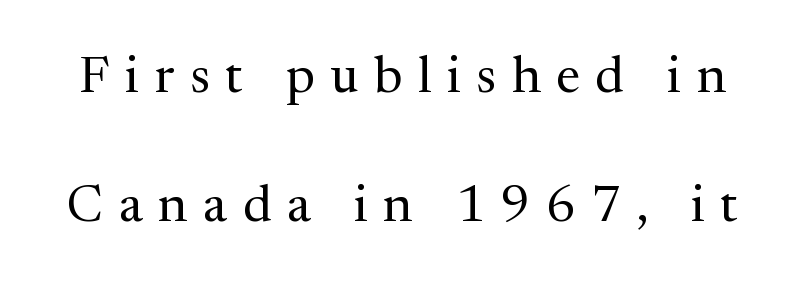
{"serif": "yes", "italic": "no", "bold": "no", "weight": "regular", "width": "normal", "stroke_contrast": "medium", "x_height": "medium", "monospaced": "no", "underline": "no", "line_spacing": "loose", "line_spacing_ratio": 2.48, "letter_spacing": "wide", "letter_spacing_em": 0.3, "glyph_px": 52}
